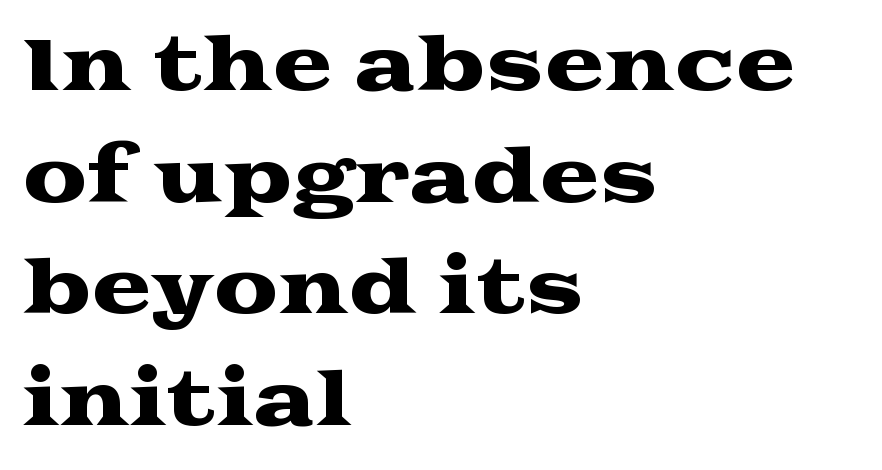
Q: Is the text italic (slanted)? A: No, it is upright.
Q: Is the typeface a serif or a sans-serif typeface? A: Serif.
Q: Is the text underlined? A: No.
Q: How is the paragraph aligned? A: Left-aligned.
Q: Is the spacing between letters normal or unusually wide? A: Normal.
Q: Is the spacing between lines tight, normal or loose? A: Normal.
Q: Width (condensed, normal, or wide)? A: Wide.
Q: Stroke contrast? A: Medium.
Q: x-height? A: Medium.
Q: Monospaced? A: No.
